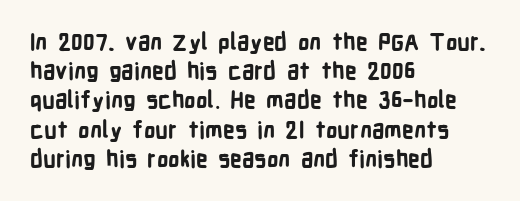
{"italic": "no", "bold": "yes", "underline": "no", "align": "left", "line_spacing": "normal", "line_spacing_ratio": 1.27, "letter_spacing": "normal", "letter_spacing_em": 0.0, "glyph_px": 23}
